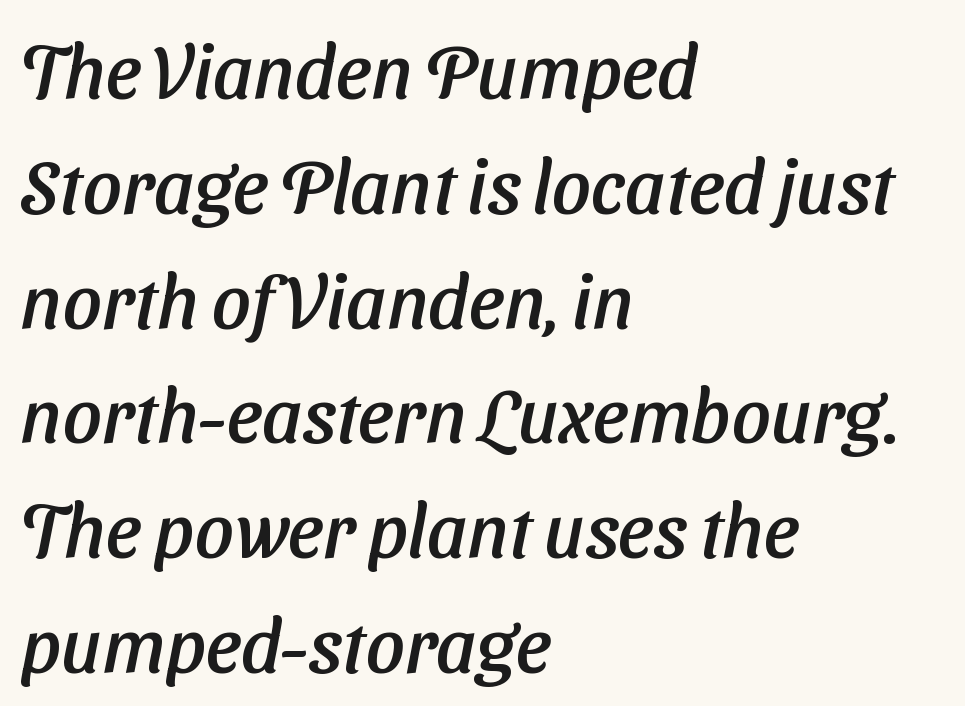
The image shows 76 px sans-serif type; set left-aligned, normal line spacing (1.51x), normal letter spacing, not underlined; low stroke contrast and a medium x-height.
